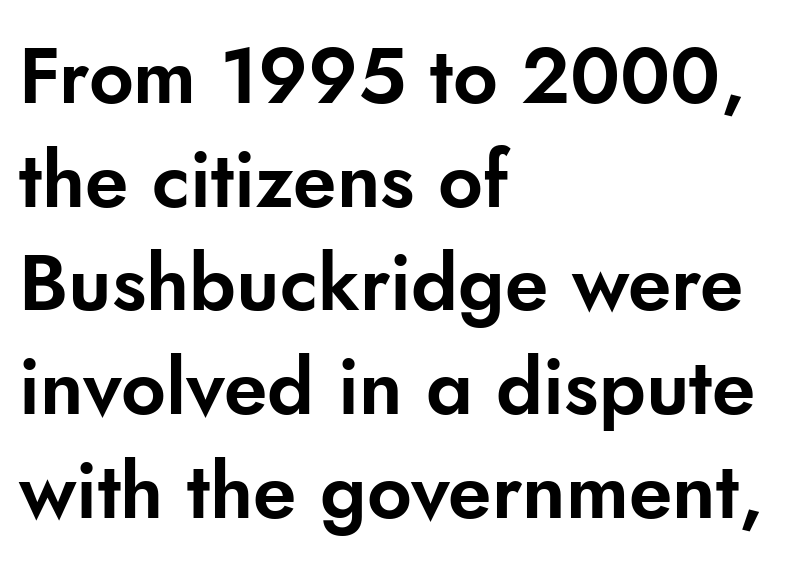
Q: Is the text italic (slanted)? A: No, it is upright.
Q: Is the typeface a serif or a sans-serif typeface? A: Sans-serif.
Q: Is the text underlined? A: No.
Q: How is the paragraph aligned? A: Left-aligned.
Q: Is the spacing between letters normal or unusually wide? A: Normal.
Q: Is the spacing between lines tight, normal or loose? A: Normal.
Q: Width (condensed, normal, or wide)? A: Normal.
Q: Stroke contrast? A: Low.
Q: x-height? A: Small.
Q: Monospaced? A: No.
